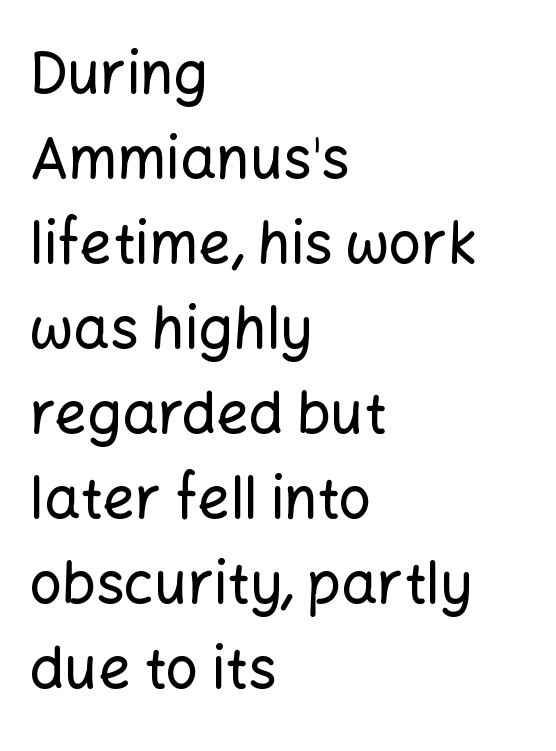
{"serif": "no", "italic": "no", "width": "normal", "stroke_contrast": "low", "x_height": "medium", "monospaced": "no", "underline": "no", "align": "left", "line_spacing": "normal", "line_spacing_ratio": 1.49, "letter_spacing": "normal", "letter_spacing_em": 0.0, "glyph_px": 57}
